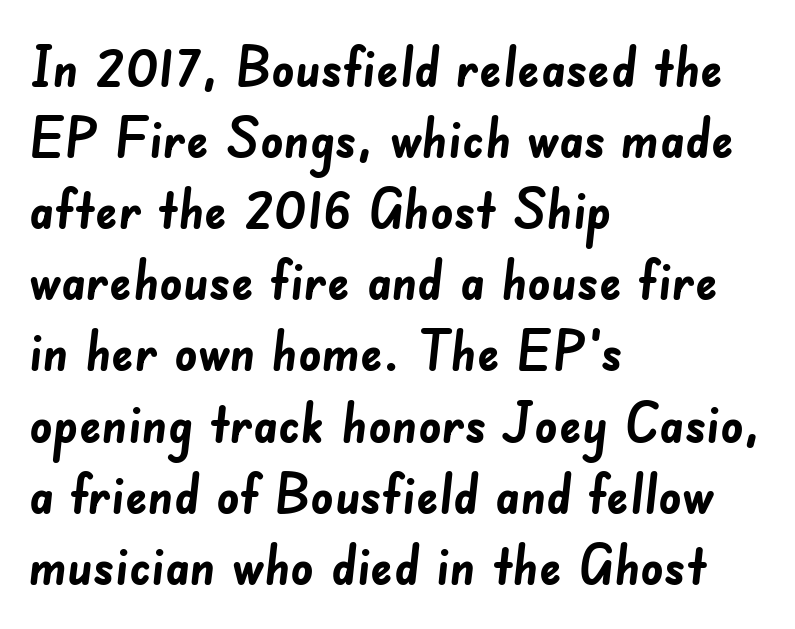
The image shows 56 px semibold sans-serif type; set left-aligned, normal line spacing (1.27x), normal letter spacing, not underlined; low stroke contrast and a small x-height.
